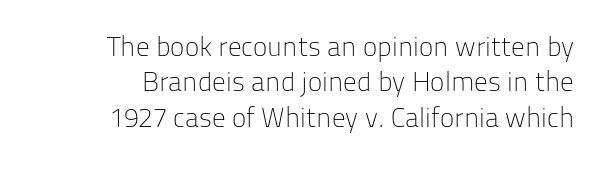
The typesetting does not lean heavy: it is not bold. The foot of each line stays bare and open. One glance says typical: line gaps are just what's usual. Vertical strokes here are truly vertical. Observe the ordinary spacing: letters are neighbours, not strangers.
